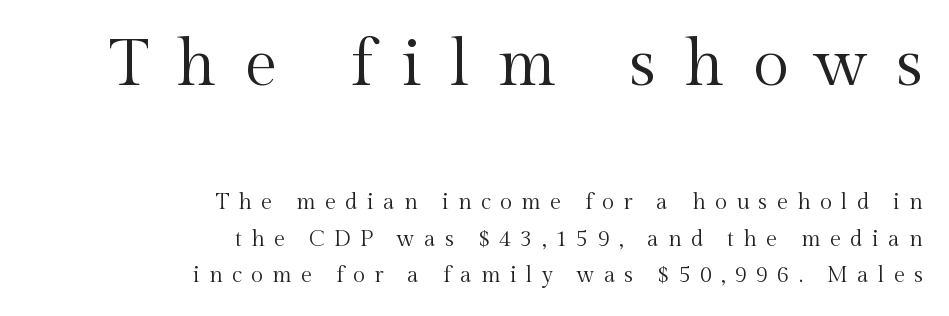
The image shows 66 px regular-weight serif type, upright; set right-aligned, normal line spacing (1.67x), unusually wide letter spacing (+0.42 em), not underlined; the first (top) block is 3.0x larger; a medium x-height.
